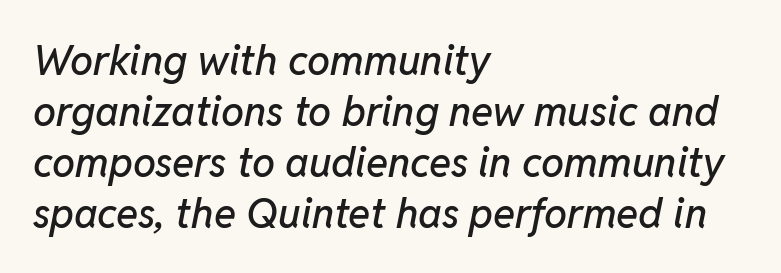
Which margin do the lines hug? The left one — the right edge is uneven. These lines keep a tight, regular rhythm from letter to letter. Words float on clear page, feet unadorned. Emphasis-style slanted type is in use.
